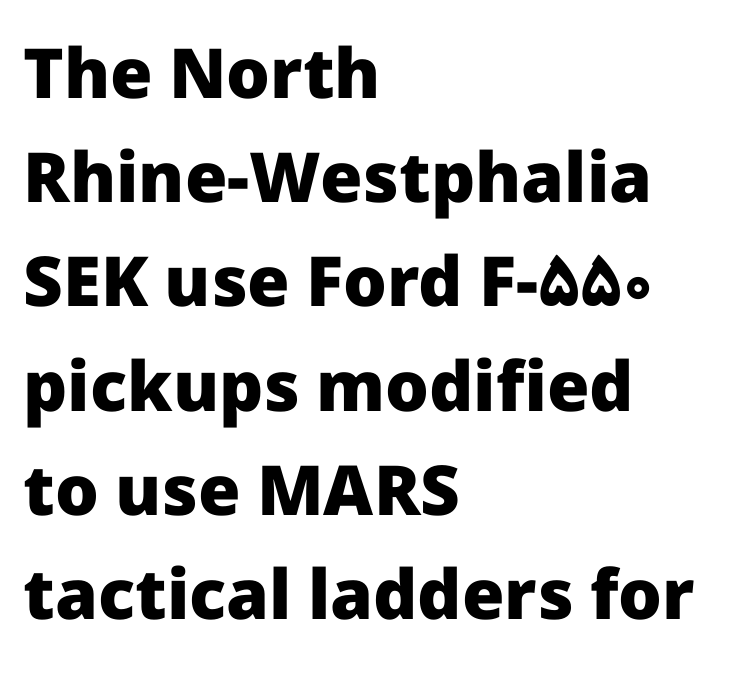
{"serif": "no", "italic": "no", "bold": "yes", "weight": "heavy", "width": "normal", "stroke_contrast": "low", "x_height": "medium", "monospaced": "no", "underline": "no", "align": "left", "line_spacing": "normal", "line_spacing_ratio": 1.51, "letter_spacing": "normal", "letter_spacing_em": 0.0, "glyph_px": 69}
